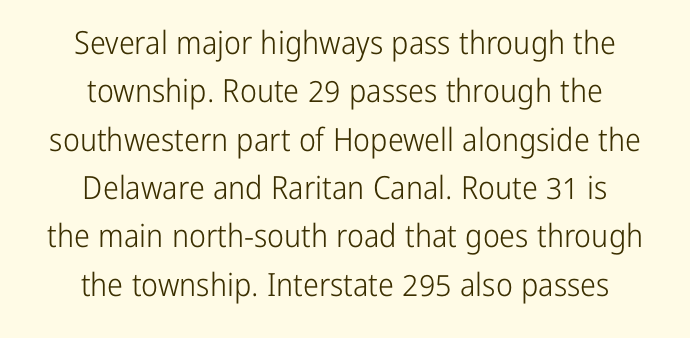
The image shows 32 px light, condensed sans-serif type, upright; set centered, normal line spacing (1.51x), normal letter spacing, not underlined; low stroke contrast and a medium x-height.
